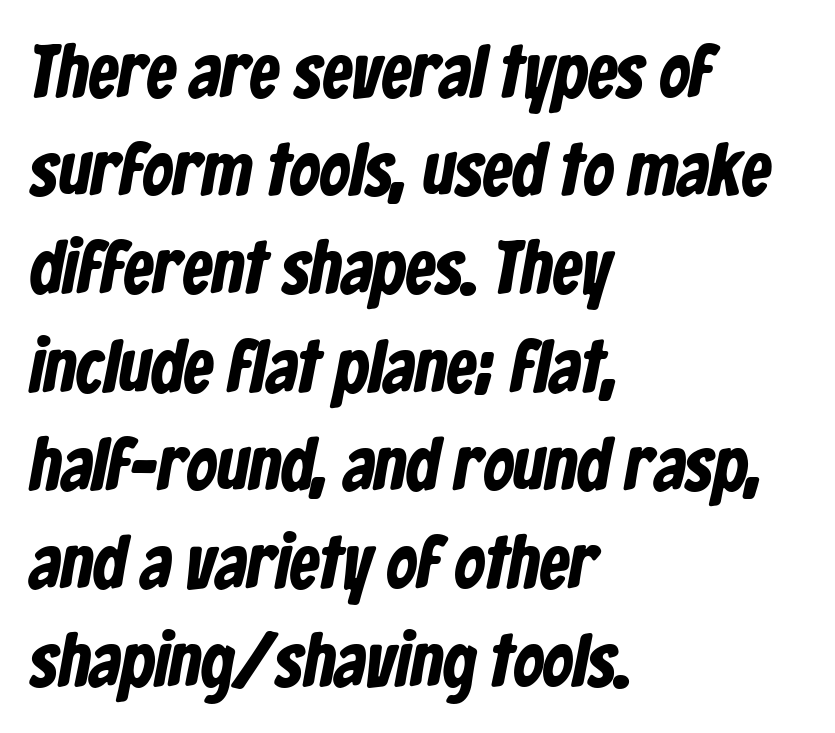
Q: Is the text bold? A: Yes.
Q: Is the typeface a serif or a sans-serif typeface? A: Sans-serif.
Q: Is the text underlined? A: No.
Q: How is the paragraph aligned? A: Left-aligned.
Q: Is the spacing between letters normal or unusually wide? A: Normal.
Q: Is the spacing between lines tight, normal or loose? A: Normal.
Q: Width (condensed, normal, or wide)? A: Condensed.
Q: Stroke contrast? A: Low.
Q: x-height? A: Medium.
Q: Monospaced? A: No.
